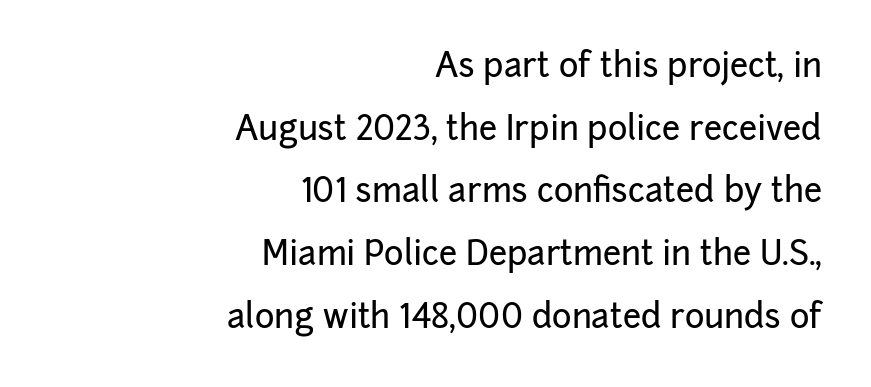
{"serif": "no", "italic": "no", "width": "normal", "stroke_contrast": "low", "x_height": "medium", "monospaced": "no", "underline": "no", "align": "right", "line_spacing": "loose", "line_spacing_ratio": 1.9, "letter_spacing": "normal", "letter_spacing_em": 0.0, "glyph_px": 33}
